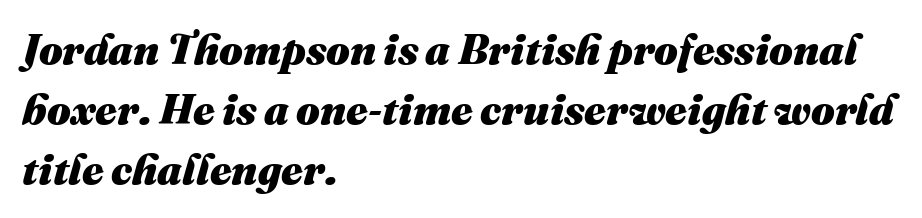
Q: Is the text bold? A: Yes.
Q: Is the text italic (slanted)? A: Yes, it leans right by about 16 degrees.
Q: Is the text underlined? A: No.
Q: How is the paragraph aligned? A: Left-aligned.
Q: Is the spacing between letters normal or unusually wide? A: Normal.
Q: Is the spacing between lines tight, normal or loose? A: Normal.
Q: Width (condensed, normal, or wide)? A: Normal.
Q: Stroke contrast? A: Medium.
Q: x-height? A: Medium.
Q: Monospaced? A: No.
